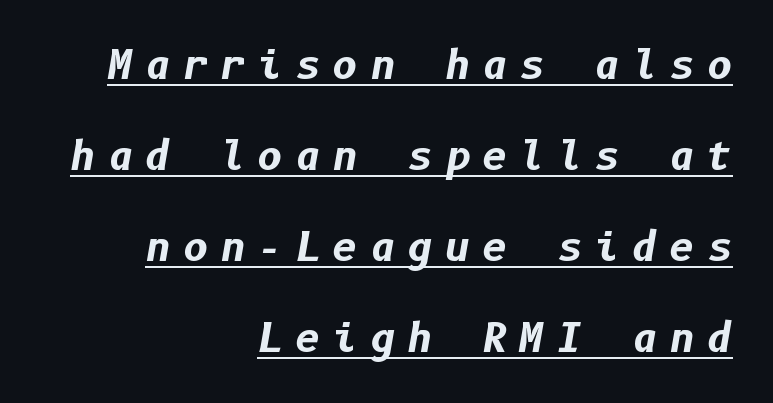
Q: Is the text bold? A: Yes.
Q: Is the text italic (slanted)? A: Yes, it leans right by about 10 degrees.
Q: Is the text underlined? A: Yes.
Q: How is the paragraph aligned? A: Right-aligned.
Q: Is the spacing between letters normal or unusually wide? A: Unusually wide.
Q: Is the spacing between lines tight, normal or loose? A: Loose.
Q: Width (condensed, normal, or wide)? A: Normal.
Q: Stroke contrast? A: Low.
Q: x-height? A: Medium.
